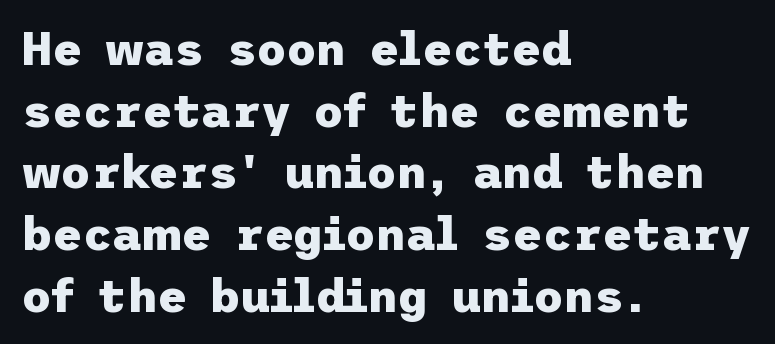
The image shows 46 px heavy sans-serif type, upright; set left-aligned, normal line spacing (1.34x), normal letter spacing, not underlined; low stroke contrast and a medium x-height.
